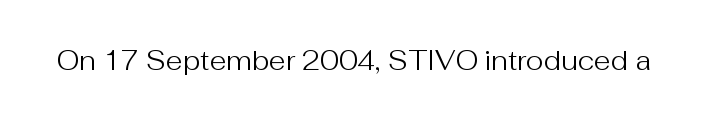
Has an underline been added? It has not. The type is set solid horizontally, with unmodified tracking. The characters are drawn with everyday or finer stroke widths. Every character sits straight up, as roman type does.
